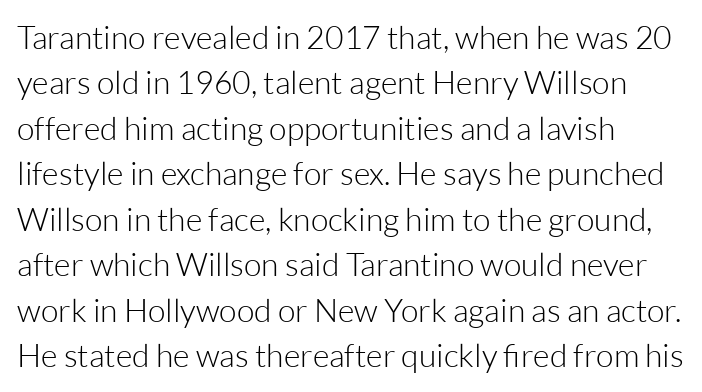
Decoration check: the copy has no underline. The rows are spaced the way most documents space them. Heft: none added — not bold. A roman cut, with each character standing at attention.
